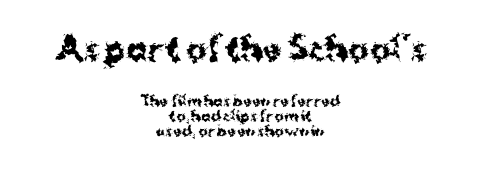
The rendering uses a small line-height, squeezing the rows. Serif or sans? Sans — the stroke terminals are bare. The sample has been set heavy, in full bold. The composition opens big and finishes small. These lines are rendered in a variable-pitch font.
